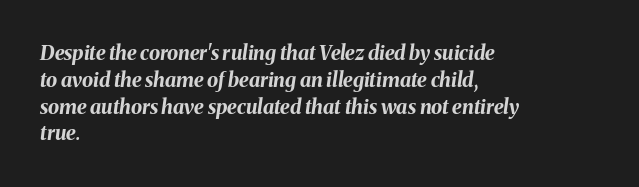
Q: Is the text bold? A: Yes.
Q: Is the text italic (slanted)? A: Yes, it leans right by about 8 degrees.
Q: Is the text underlined? A: No.
Q: How is the paragraph aligned? A: Left-aligned.
Q: Is the spacing between letters normal or unusually wide? A: Normal.
Q: Is the spacing between lines tight, normal or loose? A: Normal.
